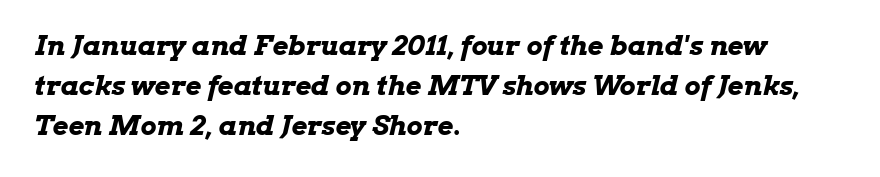
Q: Is the text bold? A: Yes.
Q: Is the text italic (slanted)? A: Yes, it leans right by about 13 degrees.
Q: Is the text underlined? A: No.
Q: How is the paragraph aligned? A: Left-aligned.
Q: Is the spacing between letters normal or unusually wide? A: Normal.
Q: Is the spacing between lines tight, normal or loose? A: Normal.
